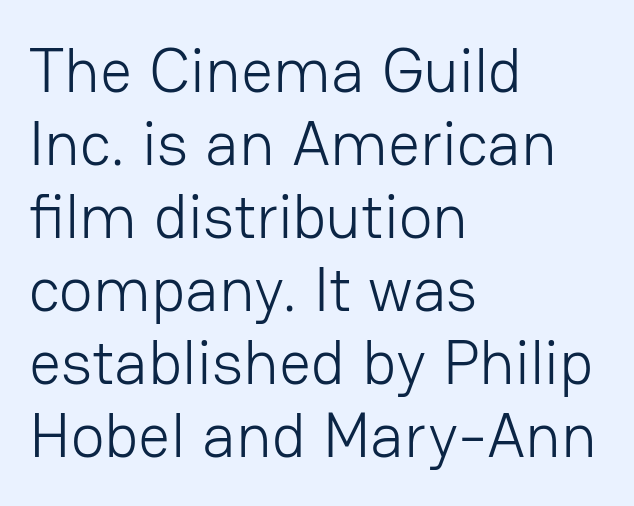
{"serif": "no", "italic": "no", "bold": "no", "weight": "light", "width": "normal", "stroke_contrast": "low", "x_height": "medium", "monospaced": "no", "underline": "no", "align": "left", "line_spacing_ratio": 1.16, "letter_spacing": "normal", "letter_spacing_em": 0.0, "glyph_px": 63}
